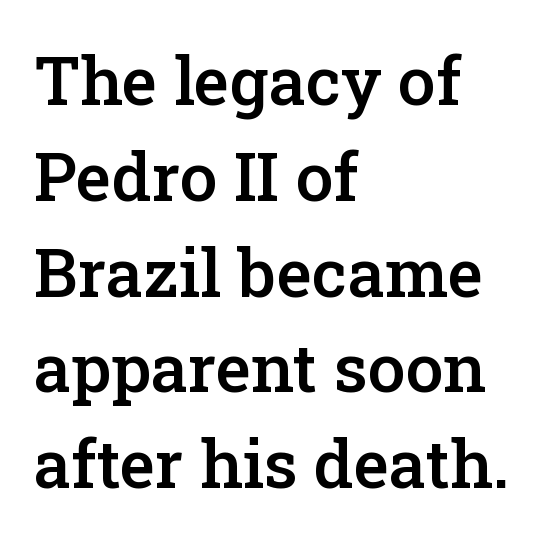
The rows are spaced the way most documents space them. There is no visible air inserted between adjacent glyphs. Letterform terminals end in serifs throughout the passage. The text block is weighted toward the left margin, trailing off unevenly rightward.
